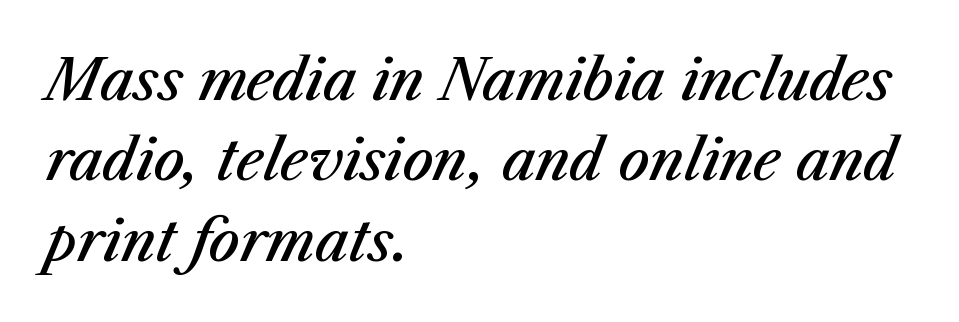
The zone under the glyphs is completely vacant. Think of a printed novel: that variable character pitch is what you see here. Compared with a centered layout, this one pins lines to the left instead. The passage shown stacks its lines at a standard gap. The typography opts for an oblique posture over an upright one. The face used here is a semibold: visibly heavier than regular, lighter than bold.
